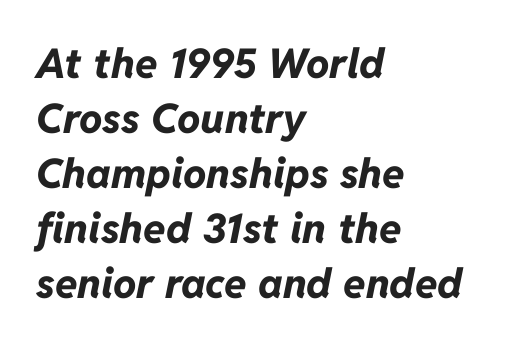
The image shows 41 px bold type, italic (leaning right); set left-aligned, normal line spacing (1.34x), normal letter spacing, not underlined; low stroke contrast and a medium x-height.
